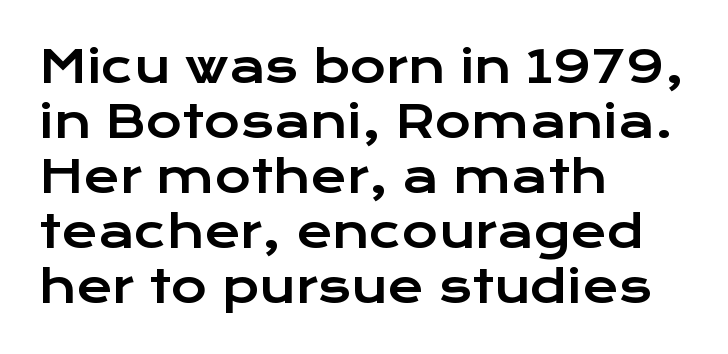
The image shows 44 px wide sans-serif type, upright; set left-aligned, normal line spacing (1.25x), normal letter spacing, not underlined; low stroke contrast and a medium x-height.
